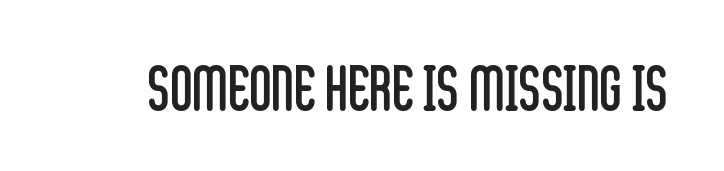
{"serif": "no", "italic": "no", "bold": "no", "weight": "regular", "width": "condensed", "stroke_contrast": "low", "x_height": "large", "monospaced": "no", "underline": "no", "letter_spacing": "normal", "letter_spacing_em": 0.0, "glyph_px": 62}
